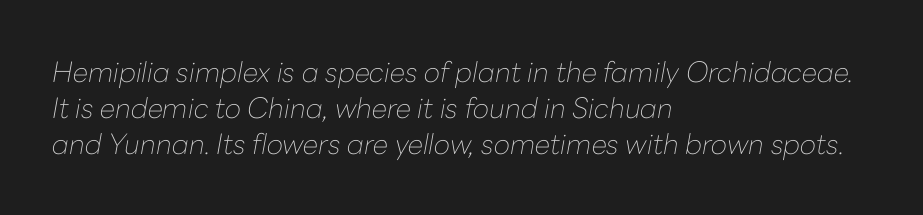
Q: Is the text bold? A: No.
Q: Is the text italic (slanted)? A: Yes, it leans right by about 10 degrees.
Q: Is the text underlined? A: No.
Q: How is the paragraph aligned? A: Left-aligned.
Q: Is the spacing between letters normal or unusually wide? A: Normal.
Q: Is the spacing between lines tight, normal or loose? A: Normal.
Q: Width (condensed, normal, or wide)? A: Normal.
Q: Stroke contrast? A: Low.
Q: x-height? A: Medium.
Q: Monospaced? A: No.
